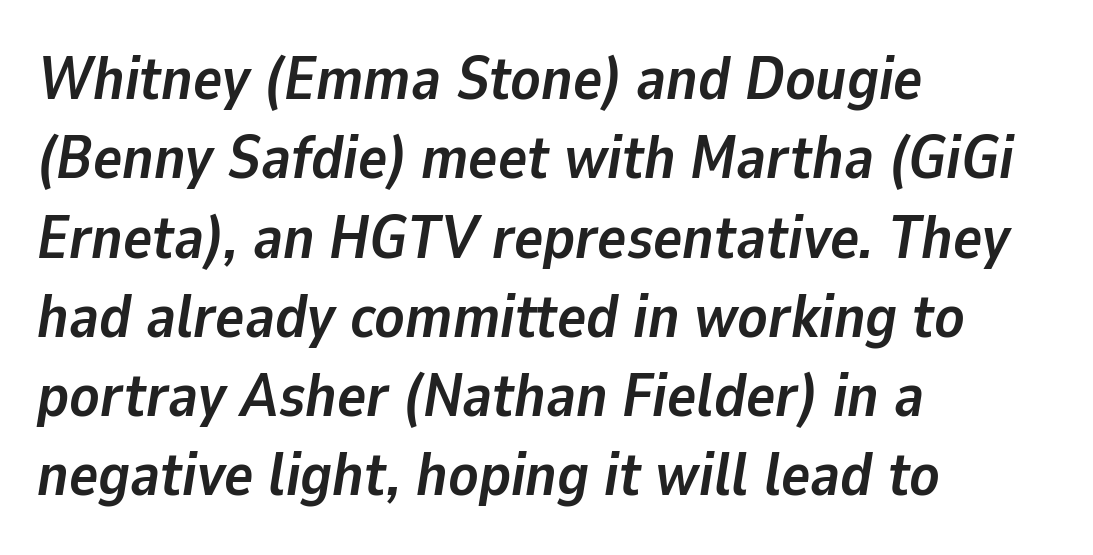
{"italic": "yes", "lean": "right", "slant_degrees": 9, "bold": "yes", "weight": "semibold", "width": "normal", "stroke_contrast": "low", "x_height": "medium", "monospaced": "no", "underline": "no", "align": "left", "line_spacing": "normal", "line_spacing_ratio": 1.3, "letter_spacing": "normal", "letter_spacing_em": 0.0, "glyph_px": 61}
